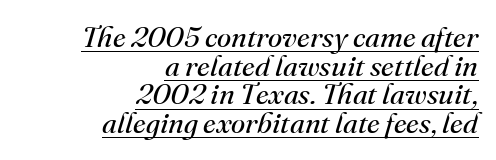
The image shows 29 px regular-weight serif type, italic (leaning right); set right-aligned, tight line spacing (0.99x), normal letter spacing, underlined; medium stroke contrast and a small x-height.
